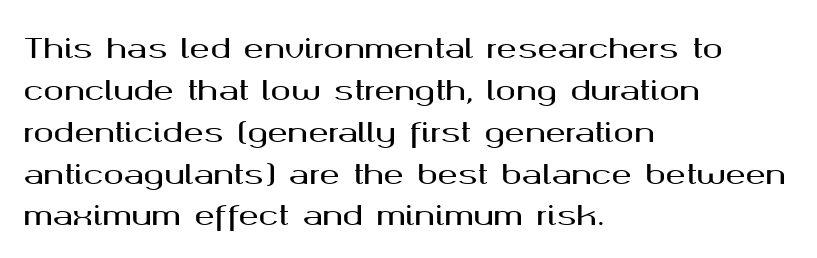
The image shows 27 px text type, upright; set left-aligned, normal line spacing (1.55x), normal letter spacing, not underlined.
